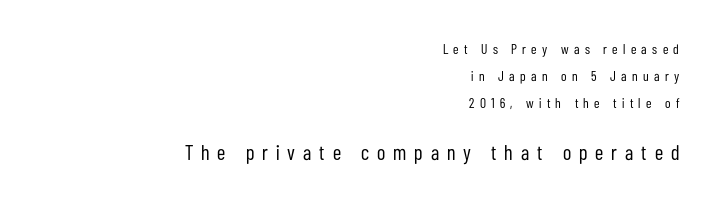
Here the glyphs are tracked loosely, breaking word shapes into spaced letters. Anything drawn beneath the words? Only blank space. No letter is thick-stroked: the sample isn't bold. Style check: upright. Horizontal bands of white between lines are thick stripes.
